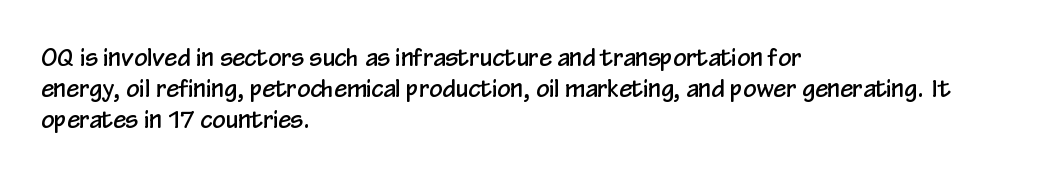
Q: Is the text italic (slanted)? A: No, it is upright.
Q: Is the text underlined? A: No.
Q: How is the paragraph aligned? A: Left-aligned.
Q: Is the spacing between letters normal or unusually wide? A: Normal.
Q: Is the spacing between lines tight, normal or loose? A: Normal.
